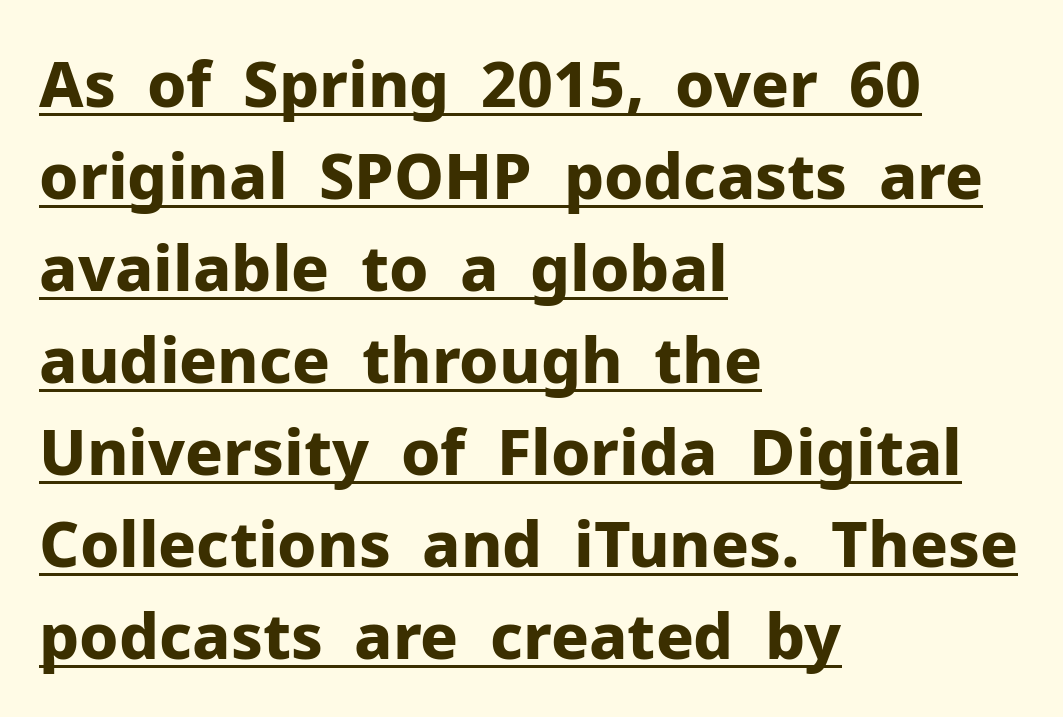
{"serif": "no", "italic": "no", "bold": "yes", "weight": "bold", "width": "normal", "stroke_contrast": "low", "x_height": "medium", "monospaced": "no", "underline": "yes", "align": "left", "line_spacing": "normal", "line_spacing_ratio": 1.46, "letter_spacing": "normal", "letter_spacing_em": 0.0, "glyph_px": 63}
